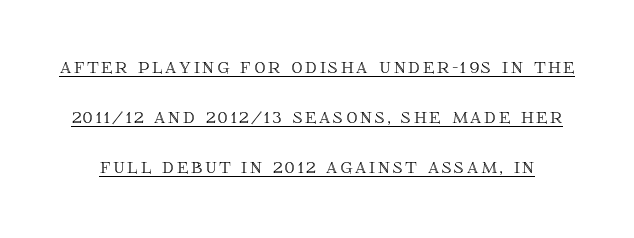
The image shows 23 px text type, upright; set loose line spacing (2.18x), underlined.
